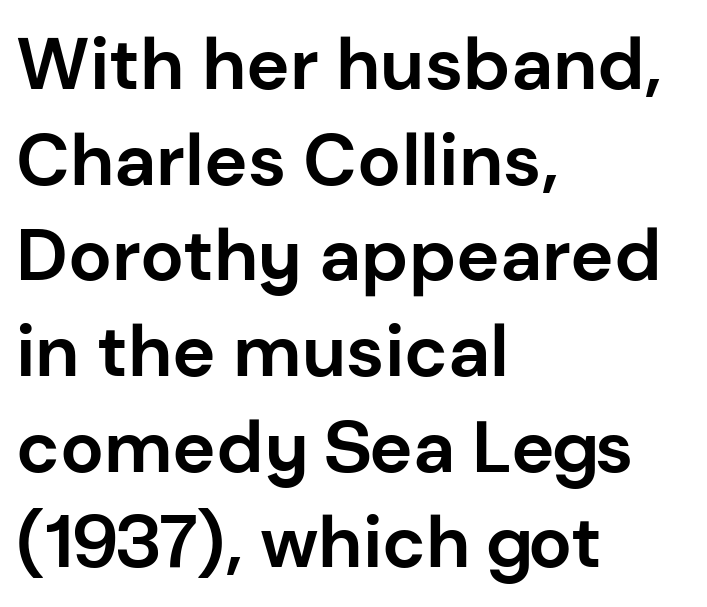
Q: Is the text bold? A: Yes.
Q: Is the text italic (slanted)? A: No, it is upright.
Q: Is the typeface a serif or a sans-serif typeface? A: Sans-serif.
Q: Is the text underlined? A: No.
Q: How is the paragraph aligned? A: Left-aligned.
Q: Is the spacing between letters normal or unusually wide? A: Normal.
Q: Is the spacing between lines tight, normal or loose? A: Normal.
Q: Width (condensed, normal, or wide)? A: Normal.
Q: Stroke contrast? A: Low.
Q: x-height? A: Medium.
Q: Monospaced? A: No.
